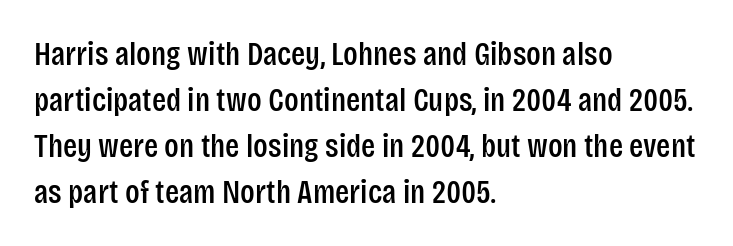
The image shows 33 px condensed sans-serif type, upright; set left-aligned, normal line spacing (1.39x), normal letter spacing, not underlined; low stroke contrast and a large x-height.
